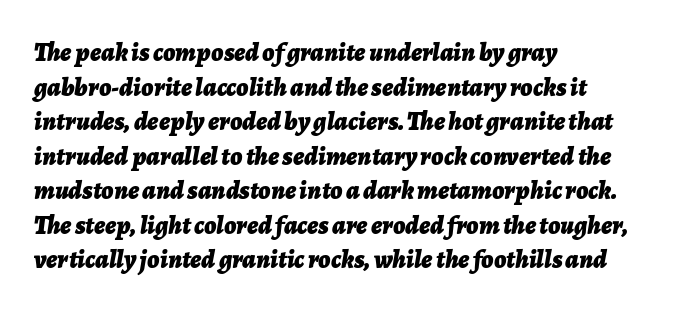
Q: Is the text bold? A: Yes.
Q: Is the text italic (slanted)? A: Yes, it leans right by about 7 degrees.
Q: Is the text underlined? A: No.
Q: How is the paragraph aligned? A: Left-aligned.
Q: Is the spacing between letters normal or unusually wide? A: Normal.
Q: Is the spacing between lines tight, normal or loose? A: Normal.
